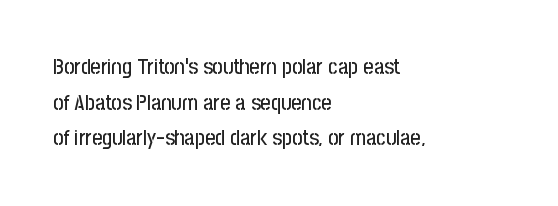
{"italic": "no", "underline": "no", "align": "left", "line_spacing": "normal", "line_spacing_ratio": 1.62, "letter_spacing": "normal", "letter_spacing_em": 0.0, "glyph_px": 22}
